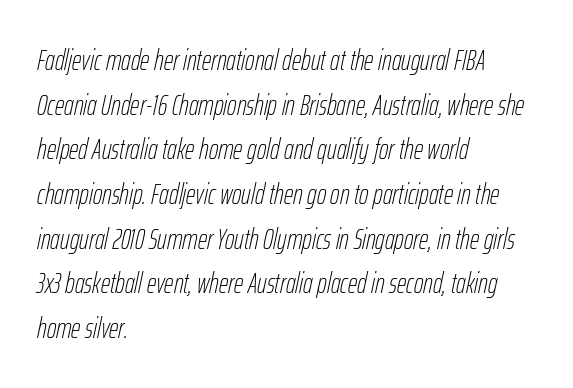
Q: Is the text bold? A: No.
Q: Is the text italic (slanted)? A: Yes, it leans right by about 12 degrees.
Q: Is the text underlined? A: No.
Q: How is the paragraph aligned? A: Left-aligned.
Q: Is the spacing between letters normal or unusually wide? A: Normal.
Q: Is the spacing between lines tight, normal or loose? A: Normal.
Q: Width (condensed, normal, or wide)? A: Condensed.
Q: Stroke contrast? A: Low.
Q: x-height? A: Medium.
Q: Monospaced? A: No.
